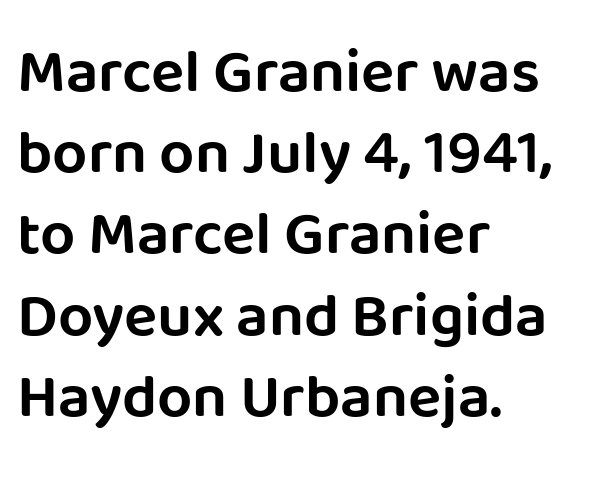
{"serif": "no", "italic": "no", "width": "normal", "stroke_contrast": "low", "x_height": "large", "monospaced": "no", "underline": "no", "align": "left", "line_spacing": "normal", "line_spacing_ratio": 1.31, "letter_spacing": "normal", "letter_spacing_em": 0.0, "glyph_px": 62}
